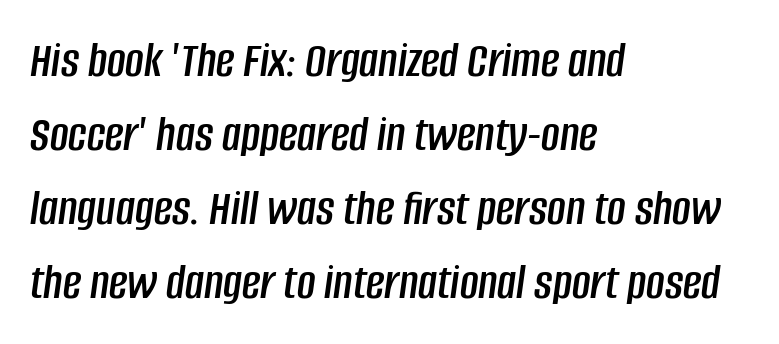
{"italic": "yes", "lean": "right", "slant_degrees": 8, "width": "condensed", "stroke_contrast": "low", "x_height": "large", "monospaced": "no", "underline": "no", "align": "left", "line_spacing": "normal", "line_spacing_ratio": 1.45, "letter_spacing": "normal", "letter_spacing_em": 0.0, "glyph_px": 51}
